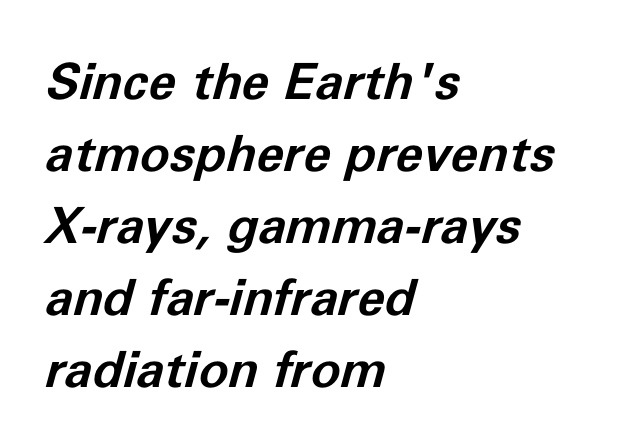
This is oblique type, the kind used for emphasis or titles. Note the varied advance widths — an 'i' is clearly narrower than an 'm'. Interline gaps are of average width in this sample. Underline: absent.
